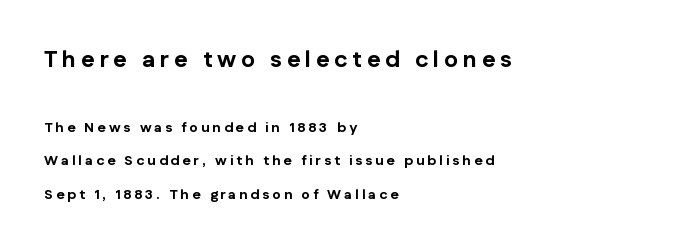
Q: Is the text bold? A: Yes.
Q: Is the text italic (slanted)? A: No, it is upright.
Q: Is the text underlined? A: No.
Q: How is the paragraph aligned? A: Left-aligned.
Q: Is the spacing between letters normal or unusually wide? A: Unusually wide.
Q: Is the spacing between lines tight, normal or loose? A: Loose.
Q: Which block of text is set in a larger size, the first (top) or the second (bottom)? A: The first (top) one.
